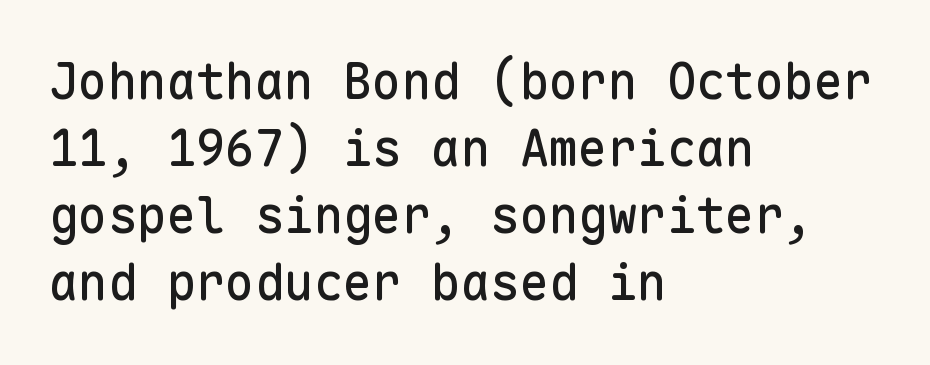
The image shows 49 px sans-serif type, upright, monospaced; set left-aligned, normal line spacing (1.37x), normal letter spacing, not underlined; low stroke contrast and a medium x-height.
